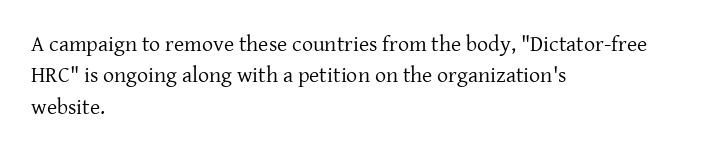
{"italic": "no", "bold": "no", "underline": "no", "align": "left", "line_spacing": "normal", "line_spacing_ratio": 1.43, "letter_spacing": "normal", "letter_spacing_em": 0.0, "glyph_px": 22}
